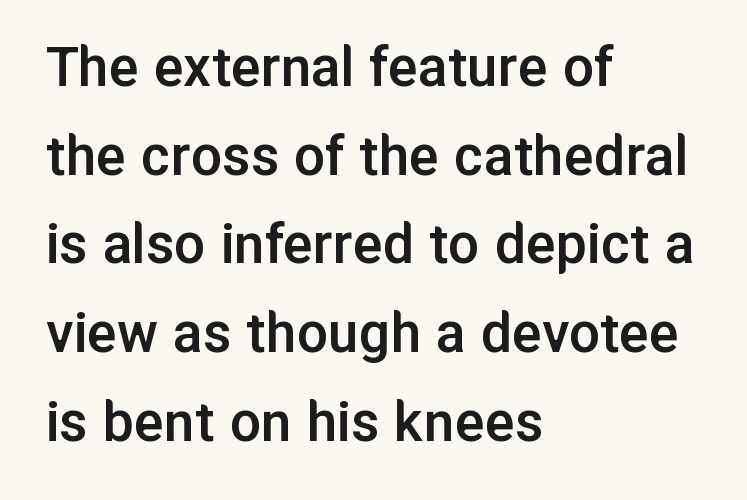
{"serif": "no", "italic": "no", "bold": "semi", "weight": "semibold", "width": "normal", "stroke_contrast": "low", "x_height": "medium", "monospaced": "no", "underline": "no", "align": "left", "line_spacing": "normal", "line_spacing_ratio": 1.43, "letter_spacing": "normal", "letter_spacing_em": 0.0, "glyph_px": 62}
